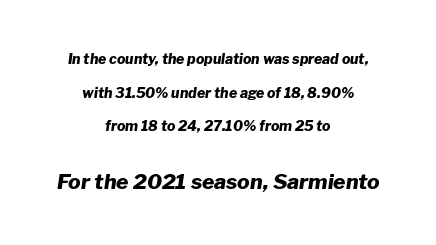
Q: Is the text bold? A: Yes.
Q: Is the text italic (slanted)? A: Yes, it leans right by about 8 degrees.
Q: Is the text underlined? A: No.
Q: How is the paragraph aligned? A: Centered.
Q: Is the spacing between letters normal or unusually wide? A: Normal.
Q: Is the spacing between lines tight, normal or loose? A: Loose.
Q: Which block of text is set in a larger size, the first (top) or the second (bottom)? A: The second (bottom) one.
